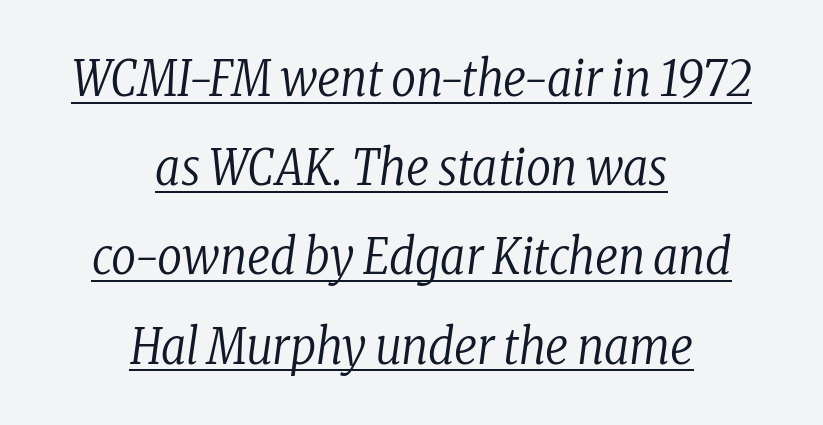
The image shows 49 px regular-weight, condensed serif type, italic (leaning right); set centered, line spacing 1.82x, normal letter spacing, underlined; low stroke contrast and a medium x-height.
